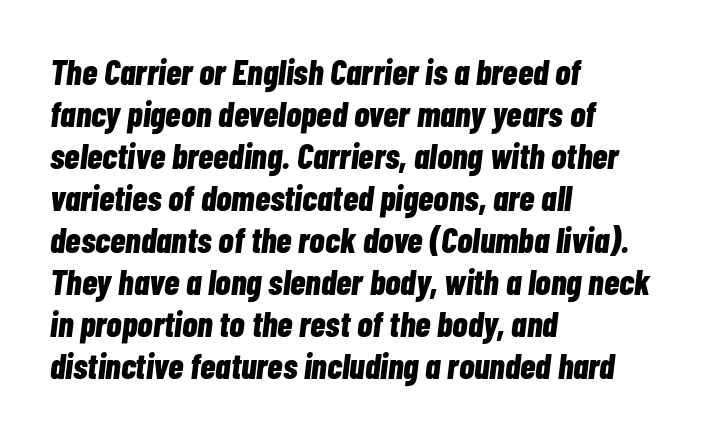
{"italic": "yes", "lean": "right", "slant_degrees": 7, "bold": "yes", "weight": "bold", "width": "condensed", "stroke_contrast": "low", "x_height": "medium", "monospaced": "no", "underline": "no", "align": "left", "line_spacing_ratio": 1.2, "letter_spacing": "normal", "letter_spacing_em": 0.0, "glyph_px": 35}
